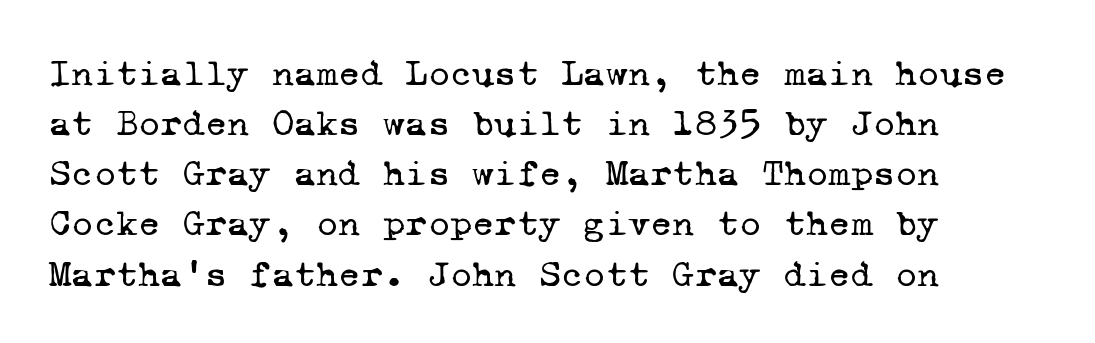
Regarding leading, the lines here are spaced in the standard way. Weight: not bold — regular or lighter. Caption: standard tracking, unaltered. Every character here occupies the same horizontal width, giving the sample a typewriter-like rhythm. Nobody drew a line under any word here.
